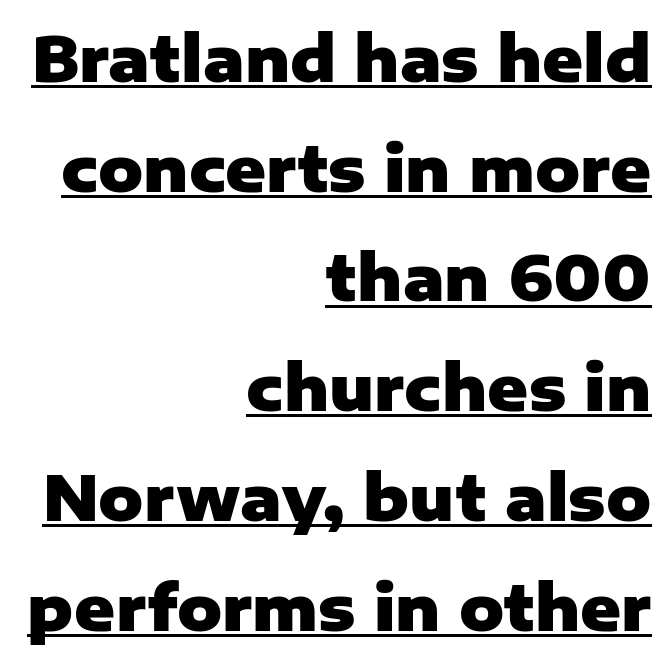
The image shows 62 px heavy sans-serif type, upright; set right-aligned, line spacing 1.77x, normal letter spacing, underlined; low stroke contrast and a medium x-height.
